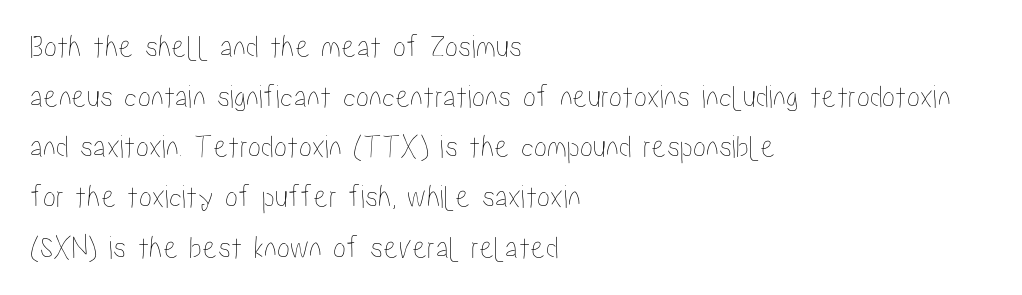
You could not count columns in this text — the font is proportionally spaced. Nope, not italic — everything's standing straight. The specimen omits any rule beneath the text block's lines. Caption: multi-line text, flush left, ragged right.
